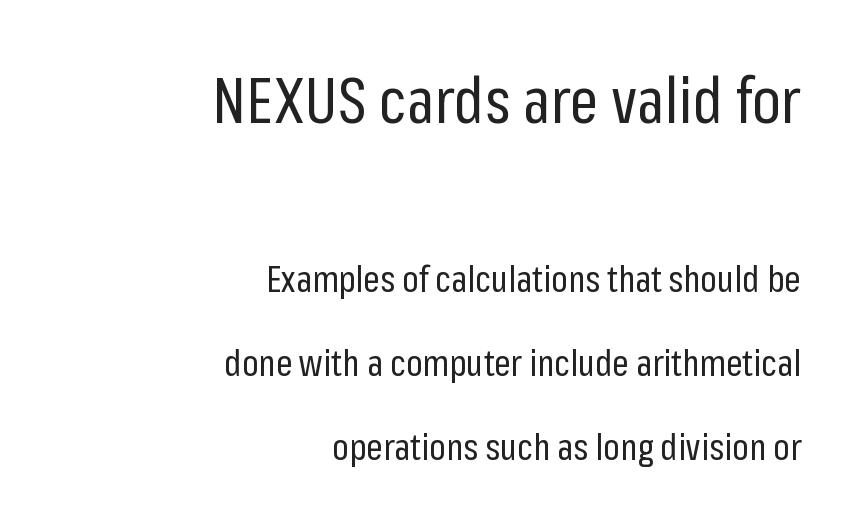
{"serif": "no", "italic": "no", "bold": "no", "weight": "regular", "width": "condensed", "stroke_contrast": "low", "x_height": "medium", "monospaced": "no", "underline": "no", "align": "right", "line_spacing": "loose", "line_spacing_ratio": 2.34, "letter_spacing": "normal", "letter_spacing_em": 0.0, "larger_block": "first", "size_ratio": 1.75, "glyph_px": 63}
